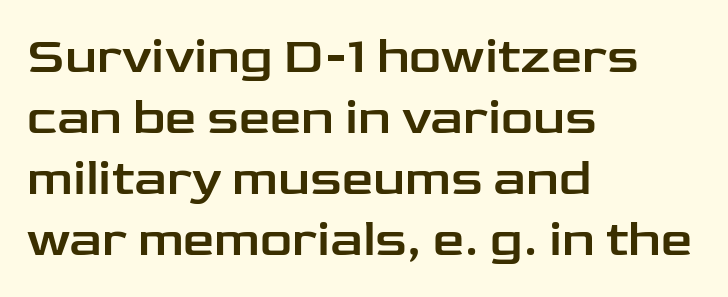
Q: Is the text italic (slanted)? A: No, it is upright.
Q: Is the typeface a serif or a sans-serif typeface? A: Sans-serif.
Q: Is the text underlined? A: No.
Q: How is the paragraph aligned? A: Left-aligned.
Q: Is the spacing between letters normal or unusually wide? A: Normal.
Q: Width (condensed, normal, or wide)? A: Wide.
Q: Stroke contrast? A: Low.
Q: x-height? A: Medium.
Q: Monospaced? A: No.
